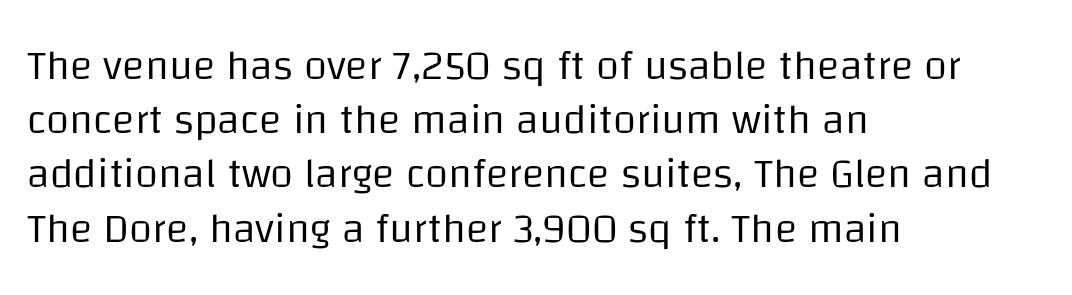
Q: Is the text bold? A: No.
Q: Is the text italic (slanted)? A: No, it is upright.
Q: Is the typeface a serif or a sans-serif typeface? A: Sans-serif.
Q: Is the text underlined? A: No.
Q: How is the paragraph aligned? A: Left-aligned.
Q: Is the spacing between letters normal or unusually wide? A: Normal.
Q: Is the spacing between lines tight, normal or loose? A: Normal.
Q: Width (condensed, normal, or wide)? A: Normal.
Q: Stroke contrast? A: Low.
Q: x-height? A: Large.
Q: Monospaced? A: No.
